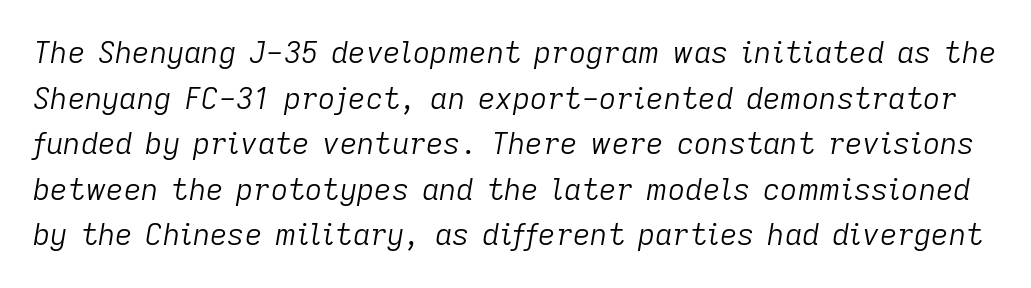
The image shows 30 px light type, italic (leaning right); set normal line spacing (1.52x), normal letter spacing, not underlined; low stroke contrast and a medium x-height.
